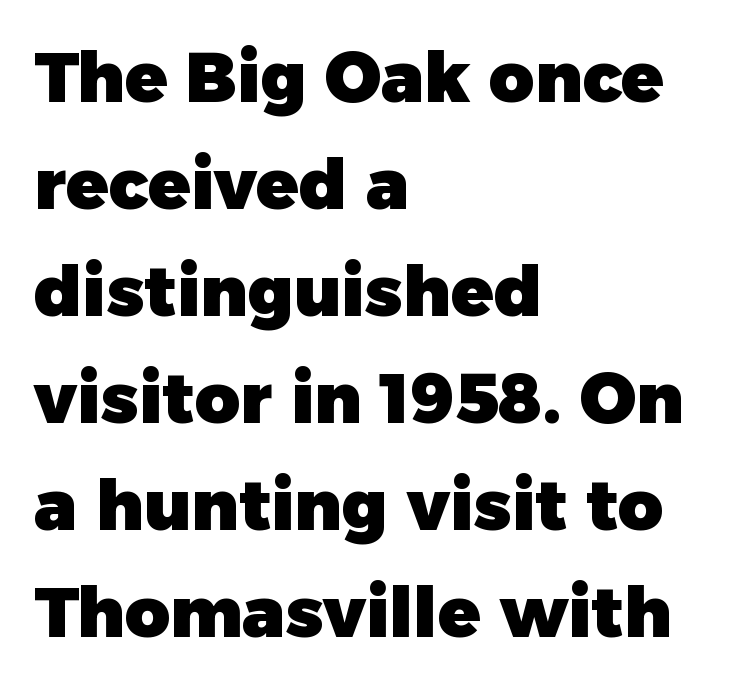
The image shows 70 px heavy sans-serif type, upright; set left-aligned, normal line spacing (1.53x), normal letter spacing, not underlined; low stroke contrast and a medium x-height.
